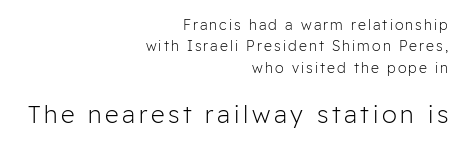
Is the type heavy? It reads as light-to-regular instead. The designer left line spacing at the default. Tall strokes in this sample are plumb rather than angled. Unmarked baselines from the first word to the last.
